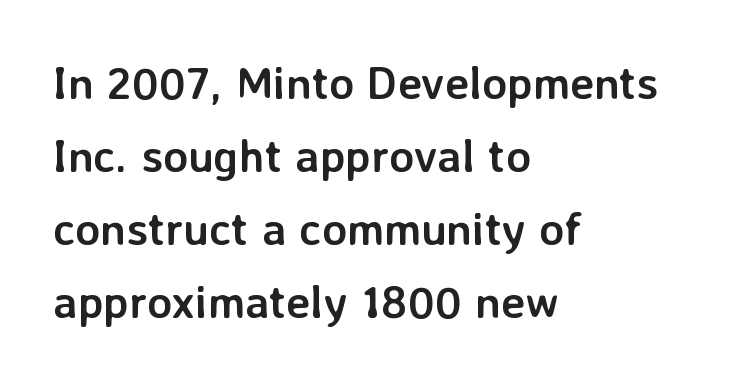
{"serif": "no", "italic": "no", "bold": "yes", "weight": "semibold", "width": "normal", "stroke_contrast": "low", "x_height": "medium", "monospaced": "no", "underline": "no", "align": "left", "line_spacing": "normal", "line_spacing_ratio": 1.59, "letter_spacing": "normal", "letter_spacing_em": 0.0, "glyph_px": 46}
